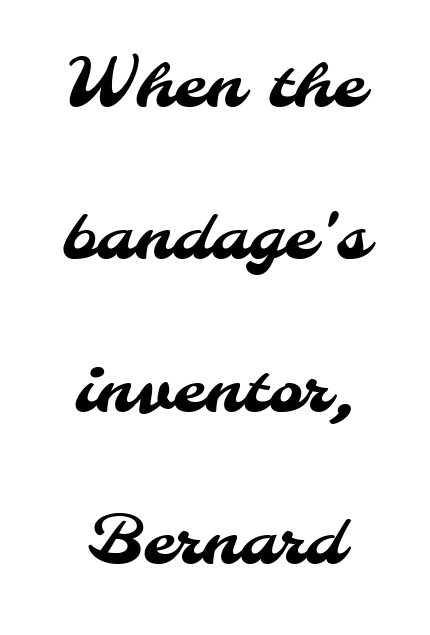
What kind of face is this? One without serifs — a sans. Quick note: underline off. The space between consecutive lines is lavish. Glyph-to-glyph distance matches everyday printed text.
